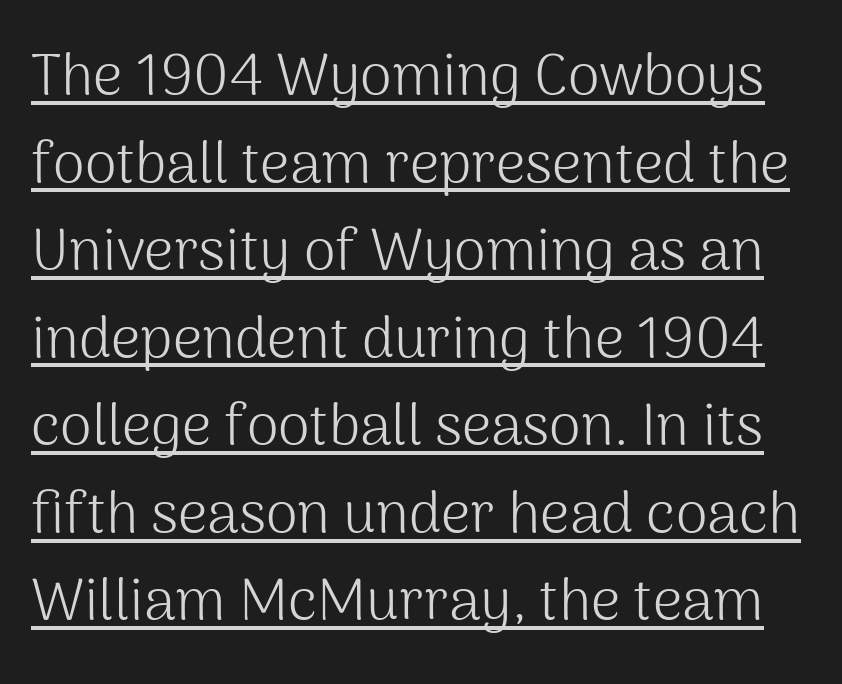
The image shows 58 px light sans-serif type, upright; set normal line spacing (1.51x), normal letter spacing, underlined; medium stroke contrast and a medium x-height.
